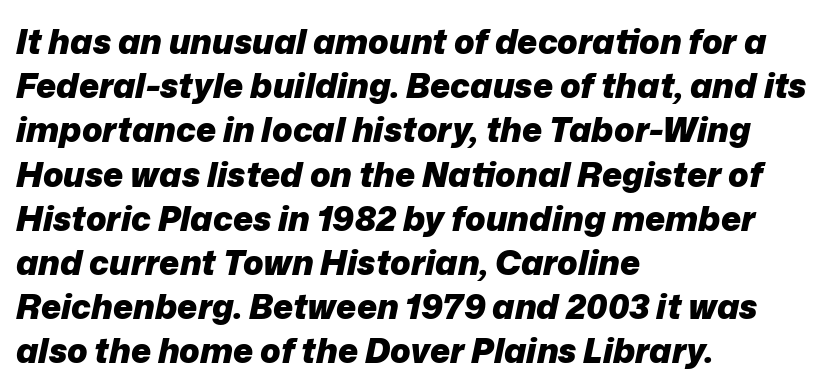
Caption: multi-line text, flush left, ragged right. A normal amount of white space separates one row of letters from the next. Thick stems and heavy bowls — unmistakably bold. When letters slant like this, we call the style italic. The letters sit at their default tracking, neither squeezed nor spread.
